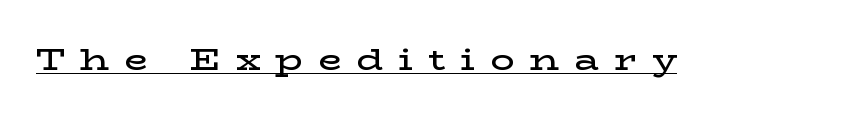
Q: Is the text bold? A: Semi-bold.
Q: Is the text italic (slanted)? A: No, it is upright.
Q: Is the typeface a serif or a sans-serif typeface? A: Serif.
Q: Is the text underlined? A: Yes.
Q: Is the spacing between letters normal or unusually wide? A: Unusually wide.
Q: Width (condensed, normal, or wide)? A: Wide.
Q: Stroke contrast? A: Low.
Q: x-height? A: Medium.
Q: Monospaced? A: No.
